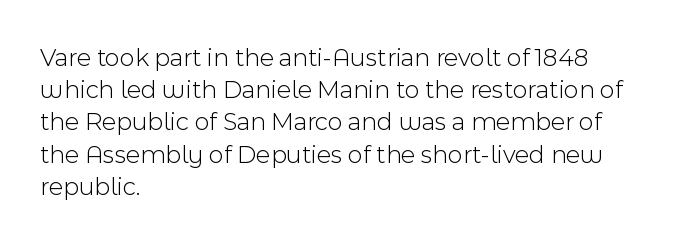
{"italic": "no", "bold": "no", "underline": "no", "align": "left", "line_spacing_ratio": 1.24, "letter_spacing": "normal", "letter_spacing_em": 0.0, "glyph_px": 26}
